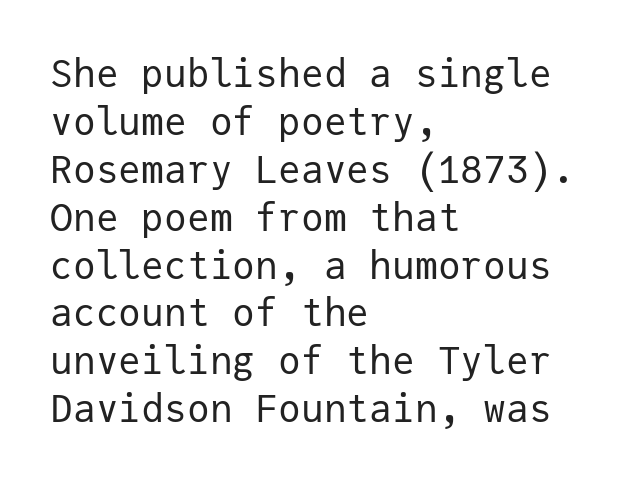
{"serif": "no", "italic": "no", "bold": "no", "weight": "regular", "width": "normal", "stroke_contrast": "low", "x_height": "medium", "monospaced": "yes", "underline": "no", "align": "left", "line_spacing": "normal", "line_spacing_ratio": 1.26, "letter_spacing": "normal", "letter_spacing_em": 0.0, "glyph_px": 38}
